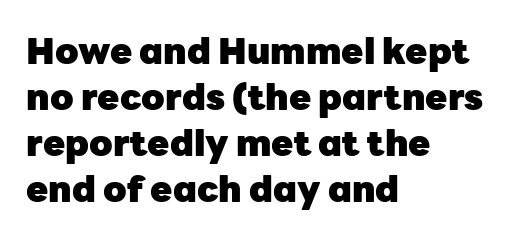
Letters rest on an invisible, unmarked baseline. Each letter keeps its own natural width here, so spacing adapts to shape. Check where the strokes stop: nothing finishes them off — pure sans. The passage shown stacks its lines at a standard gap. Leftover space on each line is placed entirely after the last word. Unlike italic type, these characters show no tilt at all.
